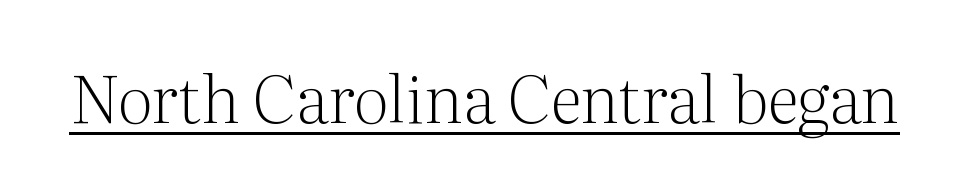
Q: Is the text bold? A: No.
Q: Is the text italic (slanted)? A: No, it is upright.
Q: Is the typeface a serif or a sans-serif typeface? A: Serif.
Q: Is the text underlined? A: Yes.
Q: Is the spacing between letters normal or unusually wide? A: Normal.
Q: Width (condensed, normal, or wide)? A: Normal.
Q: Stroke contrast? A: Medium.
Q: x-height? A: Medium.
Q: Monospaced? A: No.
